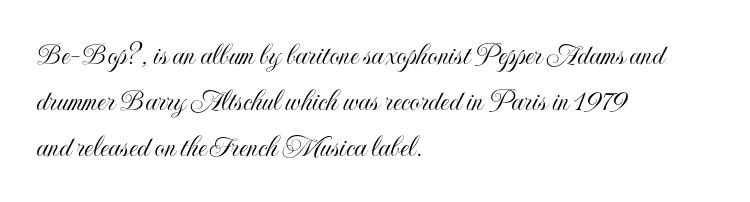
{"width": "condensed", "x_height": "small", "monospaced": "no", "underline": "no", "align": "left", "line_spacing": "normal", "line_spacing_ratio": 1.43, "letter_spacing": "normal", "letter_spacing_em": 0.0, "glyph_px": 32}
